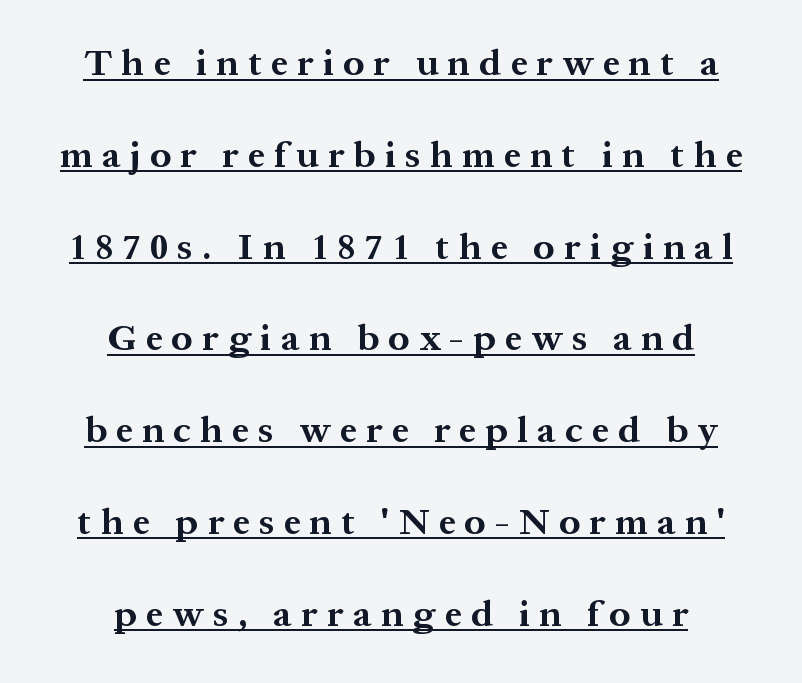
Horizontal alignment here is central, giving a formal, balanced look. Each word looks stretched out because of the extra space between its letters. This is roman type, the default non-slanted kind. Each letter keeps its own natural width here, so spacing adapts to shape.
